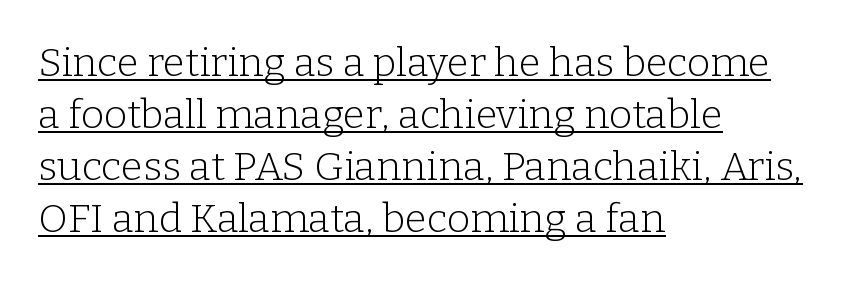
The image shows 40 px light serif type, upright; set left-aligned, normal line spacing (1.3x), normal letter spacing, underlined; low stroke contrast and a medium x-height.
